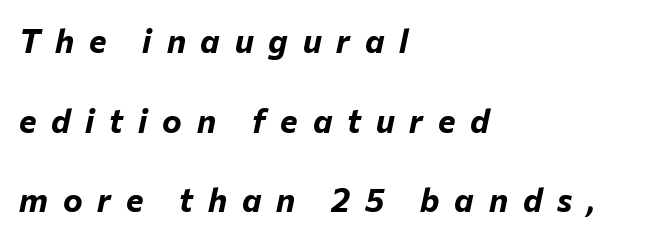
The image shows 33 px bold type, italic (leaning right); set left-aligned, loose line spacing (2.41x), unusually wide letter spacing (+0.45 em), not underlined; low stroke contrast and a medium x-height.
